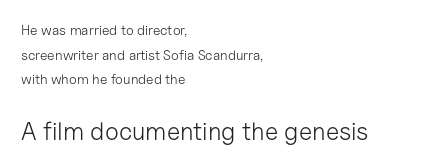
{"italic": "no", "bold": "no", "underline": "no", "align": "left", "line_spacing_ratio": 1.76, "letter_spacing": "normal", "letter_spacing_em": 0.0, "larger_block": "second", "size_ratio": 1.79, "glyph_px": 25}
